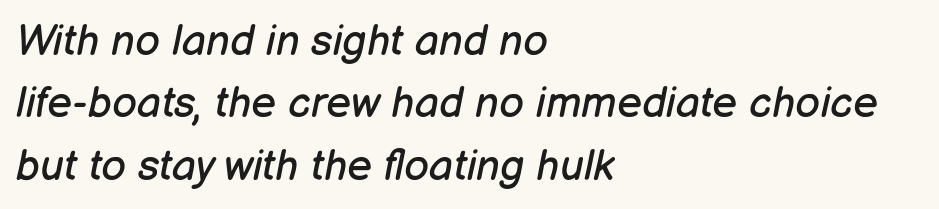
The image shows 43 px regular-weight type, italic (leaning right); set left-aligned, normal line spacing (1.45x), normal letter spacing, not underlined; low stroke contrast and a medium x-height.
